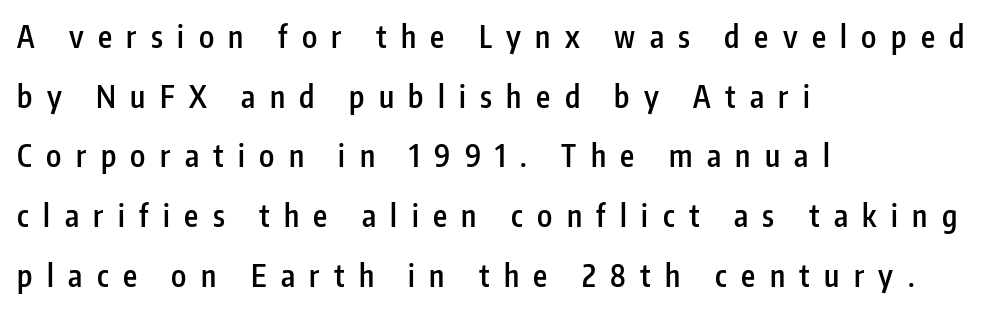
{"serif": "no", "italic": "no", "bold": "semi", "weight": "semibold", "width": "condensed", "stroke_contrast": "low", "x_height": "medium", "monospaced": "no", "underline": "no", "align": "left", "line_spacing": "loose", "line_spacing_ratio": 1.99, "letter_spacing": "wide", "letter_spacing_em": 0.48, "glyph_px": 30}
